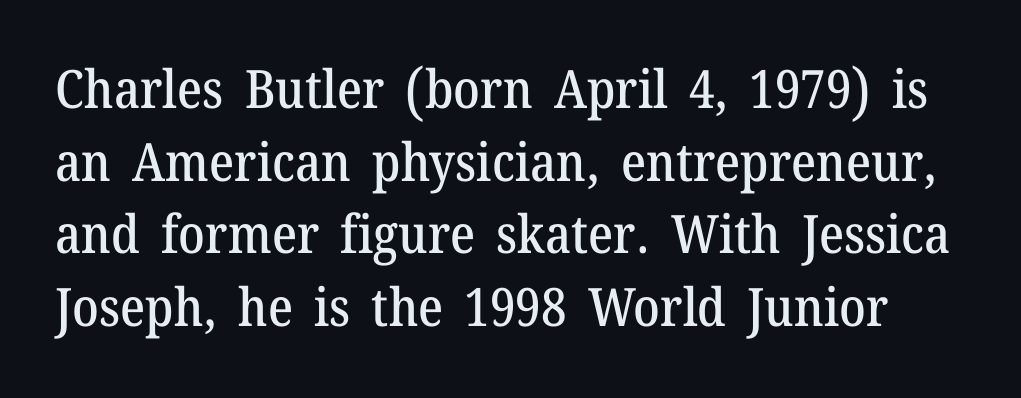
The image shows 53 px serif type, upright; set normal line spacing (1.37x), normal letter spacing, not underlined; medium stroke contrast and a medium x-height.
